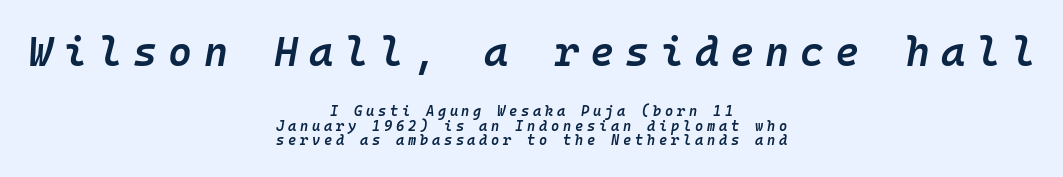
Designer's note — italics engaged. A semibold gives these letters moderate extra thickness, short of bold. Quick note: underline off. Compared with typical paragraphs, the rows here are closer together.
